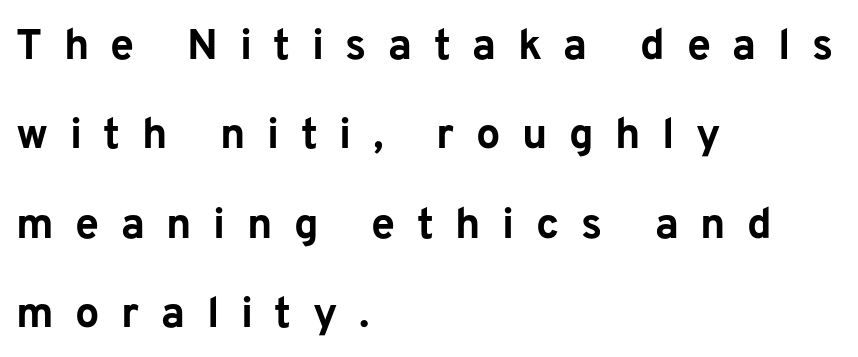
This rendering widens character spacing well past its baseline value. Stroke terminals: plain, sans-serif. Descender tails drop into unmarked territory. Rendered with straight, roman letterforms. The ragged edge is on the right, which tells us the setting is flush left. This block would shrink considerably if given ordinary leading; it's expanded now.
